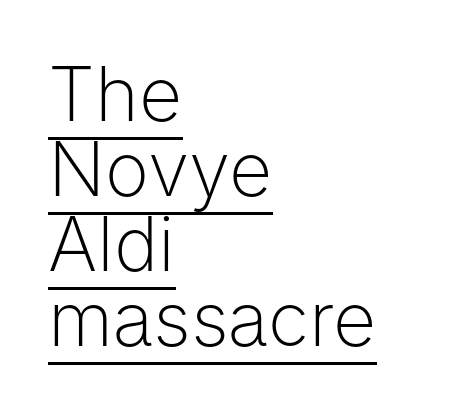
The image shows 75 px light sans-serif type, upright; set left-aligned, tight line spacing (1.0x), normal letter spacing, underlined; low stroke contrast and a medium x-height.
